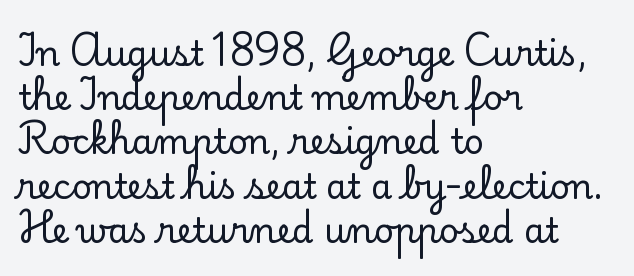
The image shows 34 px serif type, upright; set left-aligned, normal line spacing (1.3x), normal letter spacing, not underlined; low stroke contrast and a small x-height.
